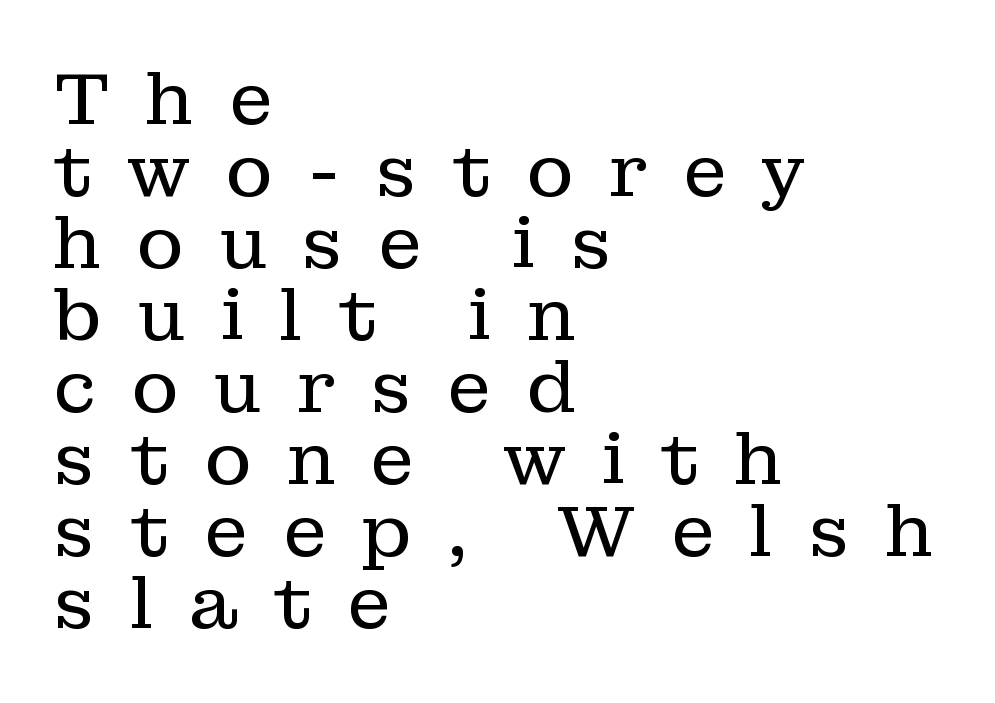
{"serif": "yes", "italic": "no", "bold": "no", "weight": "regular", "width": "normal", "stroke_contrast": "low", "x_height": "medium", "monospaced": "no", "underline": "no", "align": "left", "line_spacing": "tight", "line_spacing_ratio": 1.0, "letter_spacing": "wide", "letter_spacing_em": 0.48, "glyph_px": 72}
